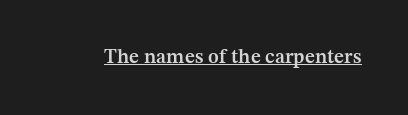
{"italic": "no", "bold": "semi", "underline": "yes", "letter_spacing": "normal", "letter_spacing_em": 0.0, "glyph_px": 20}
